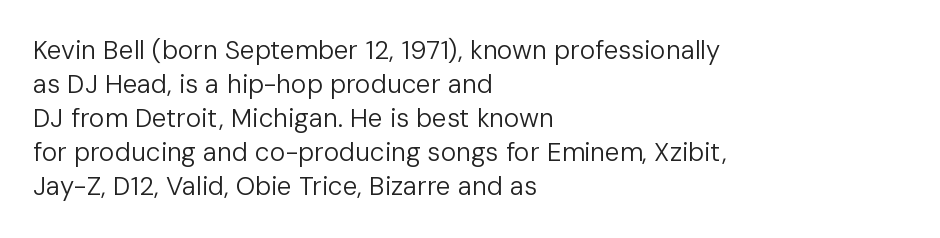
Descenders are the only things crossing below the line. All the whitespace from short lines collects on the right. Characters remain perfectly vertical along every line. The letters sit at their default tracking, neither squeezed nor spread.
